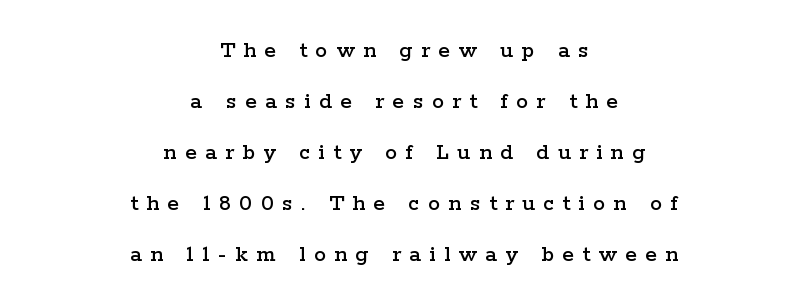
The image shows 24 px text type, upright; set centered, loose line spacing (2.13x), unusually wide letter spacing (+0.35 em), not underlined.
